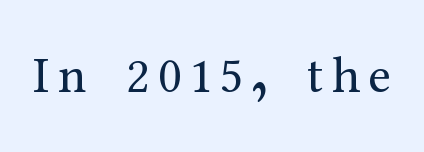
Q: Is the text bold? A: No.
Q: Is the text italic (slanted)? A: No, it is upright.
Q: Is the typeface a serif or a sans-serif typeface? A: Serif.
Q: Is the text underlined? A: No.
Q: Width (condensed, normal, or wide)? A: Normal.
Q: Stroke contrast? A: Medium.
Q: x-height? A: Medium.
Q: Monospaced? A: No.
